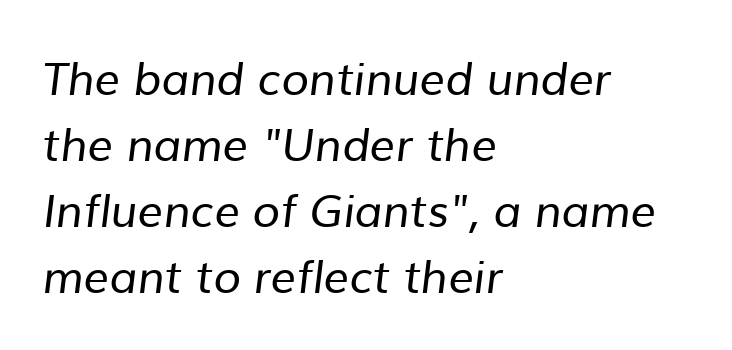
{"serif": "no", "bold": "no", "weight": "regular", "width": "normal", "stroke_contrast": "low", "x_height": "medium", "monospaced": "no", "underline": "no", "align": "left", "line_spacing": "normal", "line_spacing_ratio": 1.47, "letter_spacing": "normal", "letter_spacing_em": 0.0, "glyph_px": 45}
